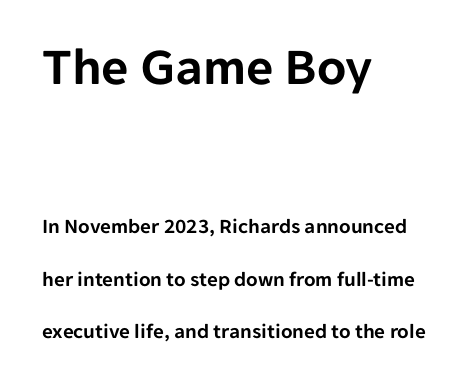
Q: Is the text italic (slanted)? A: No, it is upright.
Q: Is the typeface a serif or a sans-serif typeface? A: Sans-serif.
Q: Is the text underlined? A: No.
Q: How is the paragraph aligned? A: Left-aligned.
Q: Is the spacing between letters normal or unusually wide? A: Normal.
Q: Is the spacing between lines tight, normal or loose? A: Loose.
Q: Which block of text is set in a larger size, the first (top) or the second (bottom)? A: The first (top) one.
Q: Width (condensed, normal, or wide)? A: Normal.
Q: Stroke contrast? A: Low.
Q: x-height? A: Medium.
Q: Monospaced? A: No.
